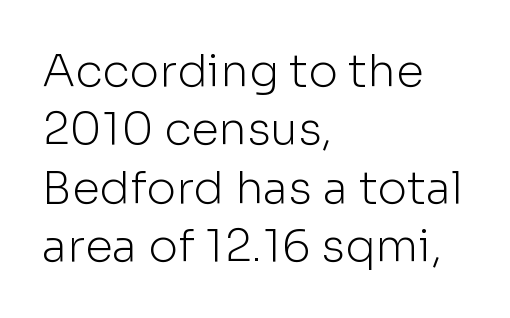
No chunkiness to these letters — they're not bold. Compared with typical body copy, the letter spacing here is the same. Descender tails drop into unmarked territory. Compared with typical paragraphs, the rows here are spaced about the same.
